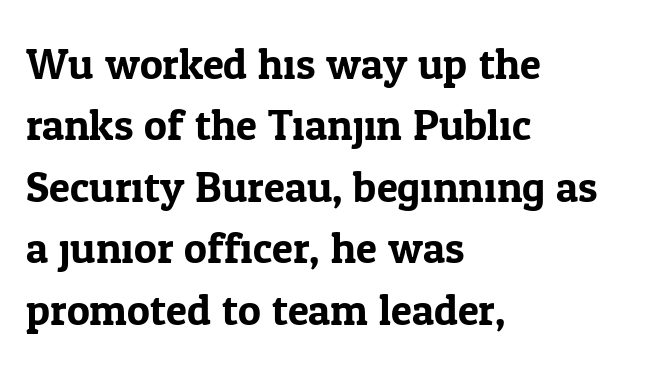
{"serif": "yes", "italic": "no", "width": "normal", "stroke_contrast": "low", "x_height": "medium", "monospaced": "no", "underline": "no", "align": "left", "line_spacing": "normal", "line_spacing_ratio": 1.43, "letter_spacing": "normal", "letter_spacing_em": 0.0, "glyph_px": 43}
